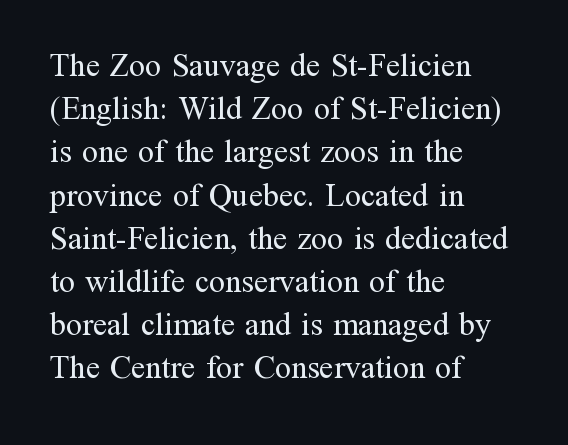
The image shows 32 px regular-weight serif type, upright; set left-aligned, normal line spacing (1.35x), normal letter spacing, not underlined; medium stroke contrast and a medium x-height.
